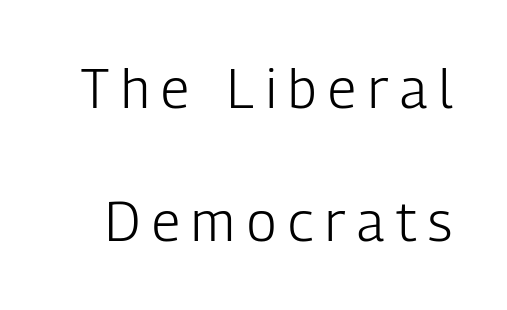
The image shows 54 px light, condensed sans-serif type, upright; set loose line spacing (2.47x), unusually wide letter spacing (+0.22 em), not underlined; low stroke contrast and a medium x-height.
